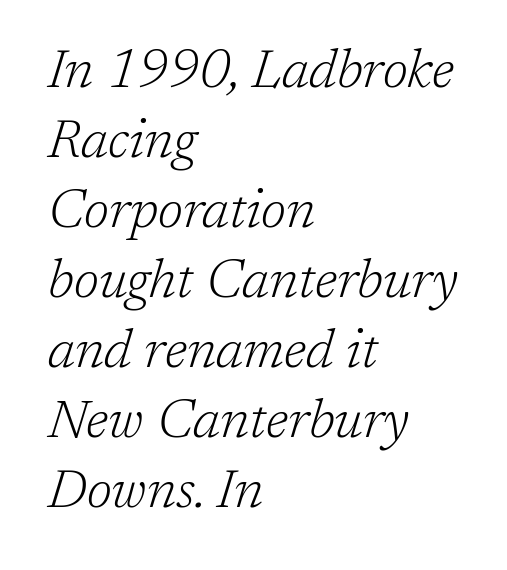
{"serif": "yes", "italic": "yes", "lean": "right", "slant_degrees": 17, "bold": "no", "weight": "light", "width": "normal", "stroke_contrast": "low", "x_height": "medium", "monospaced": "no", "underline": "no", "align": "left", "line_spacing": "normal", "line_spacing_ratio": 1.32, "letter_spacing": "normal", "letter_spacing_em": 0.0, "glyph_px": 53}
